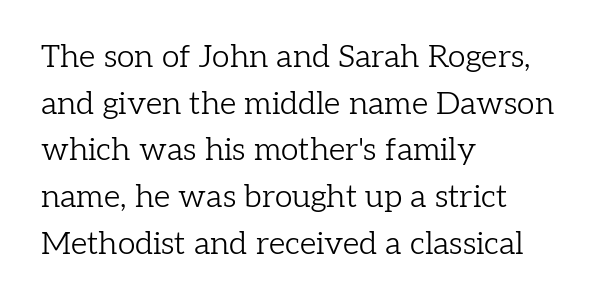
The image shows 32 px light serif type, upright; set left-aligned, normal line spacing (1.46x), normal letter spacing, not underlined; low stroke contrast and a medium x-height.
